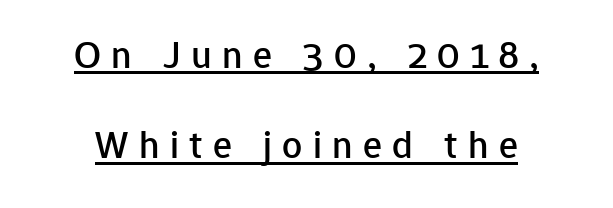
The image shows 40 px sans-serif type, upright; set loose line spacing (2.26x), unusually wide letter spacing (+0.26 em), underlined; low stroke contrast and a medium x-height.
